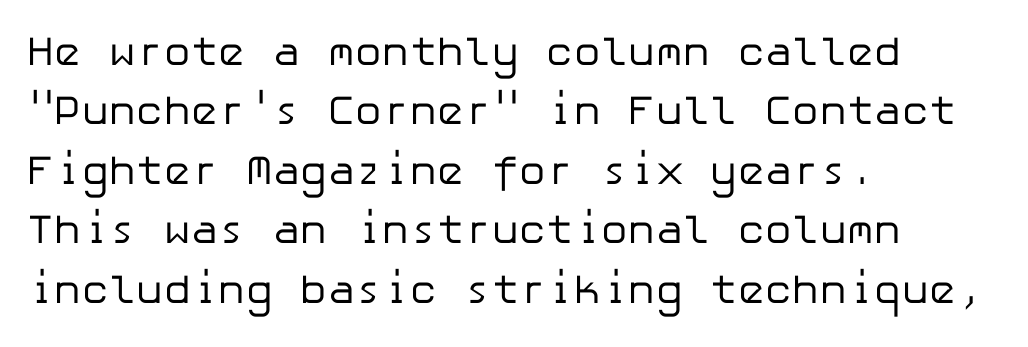
The image shows 41 px regular-weight sans-serif type, upright; set left-aligned, normal line spacing (1.45x), normal letter spacing, not underlined; low stroke contrast and a medium x-height.
